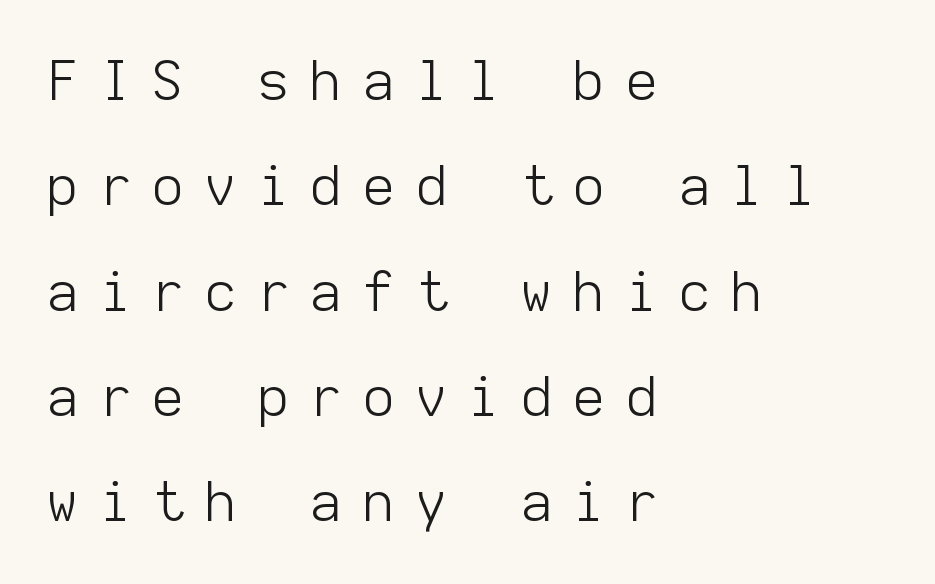
The strokes are not fattened; the text isn't bold. What's the leading like? Stretched, with rows far apart. This is the regular roman posture of the typeface. The string is rendered with underlining switched off. Think of a typewriter: that constant character pitch is what you see here.
